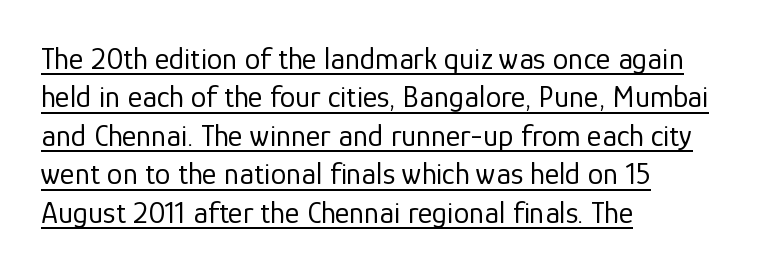
Q: Is the text bold? A: No.
Q: Is the text italic (slanted)? A: No, it is upright.
Q: Is the typeface a serif or a sans-serif typeface? A: Sans-serif.
Q: Is the text underlined? A: Yes.
Q: How is the paragraph aligned? A: Left-aligned.
Q: Is the spacing between letters normal or unusually wide? A: Normal.
Q: Width (condensed, normal, or wide)? A: Normal.
Q: Stroke contrast? A: Low.
Q: x-height? A: Medium.
Q: Monospaced? A: No.
